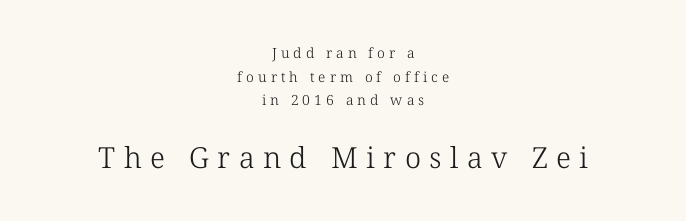
The font family rendered here belongs to the serif group. Which of the two is more prominent by size? The second, at the bottom. Posture: straight, roman, zero tilt. This sample has the flowing, uneven cadence of proportional lettering. The passage shown is not bold in any degree.
